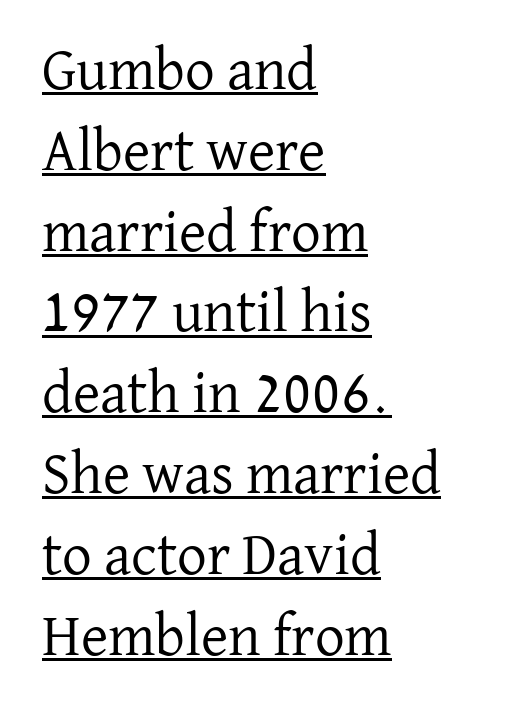
{"serif": "yes", "italic": "no", "bold": "no", "weight": "regular", "width": "normal", "stroke_contrast": "low", "x_height": "medium", "monospaced": "no", "underline": "yes", "align": "left", "line_spacing": "normal", "line_spacing_ratio": 1.37, "letter_spacing": "normal", "letter_spacing_em": 0.0, "glyph_px": 59}
